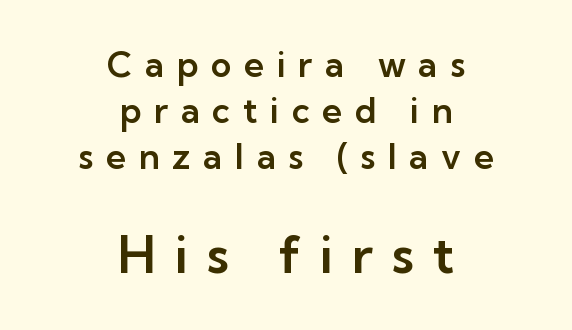
{"serif": "no", "italic": "no", "width": "normal", "stroke_contrast": "low", "x_height": "medium", "monospaced": "no", "underline": "no", "align": "center", "line_spacing": "normal", "line_spacing_ratio": 1.31, "letter_spacing": "wide", "letter_spacing_em": 0.36, "larger_block": "second", "size_ratio": 1.49, "glyph_px": 52}
